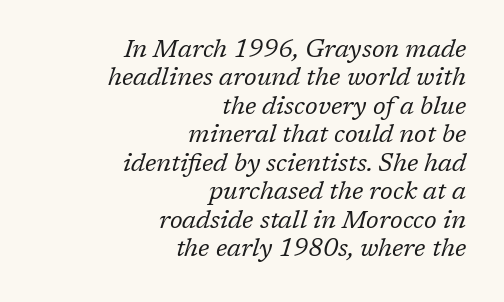
Q: Is the text bold? A: No.
Q: Is the text italic (slanted)? A: Yes, it leans right by about 17 degrees.
Q: Is the text underlined? A: No.
Q: How is the paragraph aligned? A: Right-aligned.
Q: Is the spacing between letters normal or unusually wide? A: Normal.
Q: Is the spacing between lines tight, normal or loose? A: Tight.
